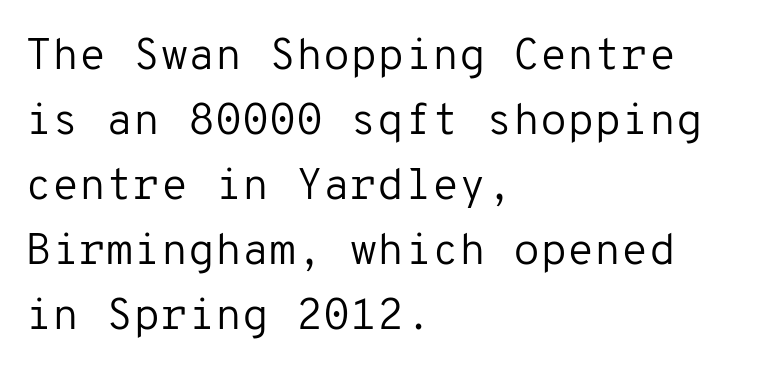
{"serif": "no", "italic": "no", "bold": "no", "weight": "regular", "width": "normal", "stroke_contrast": "low", "x_height": "medium", "monospaced": "yes", "underline": "no", "align": "left", "line_spacing": "normal", "line_spacing_ratio": 1.48, "letter_spacing": "normal", "letter_spacing_em": 0.0, "glyph_px": 44}
